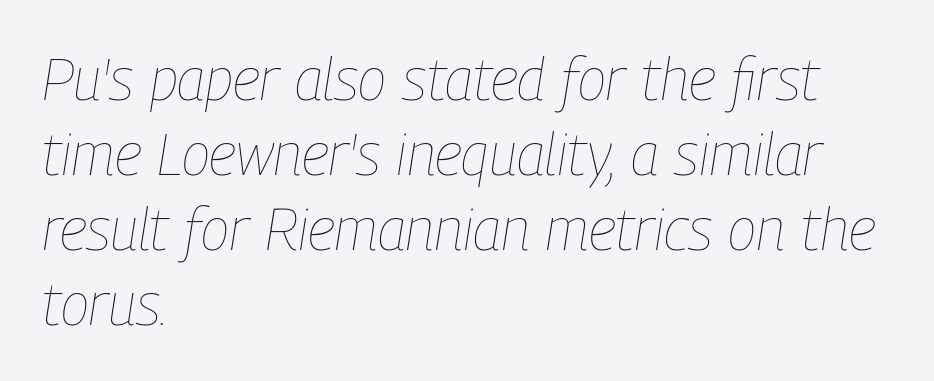
Q: Is the text bold? A: No.
Q: Is the text italic (slanted)? A: Yes, it leans right by about 9 degrees.
Q: Is the text underlined? A: No.
Q: How is the paragraph aligned? A: Left-aligned.
Q: Is the spacing between letters normal or unusually wide? A: Normal.
Q: Is the spacing between lines tight, normal or loose? A: Normal.
Q: Width (condensed, normal, or wide)? A: Condensed.
Q: Stroke contrast? A: Low.
Q: x-height? A: Medium.
Q: Monospaced? A: No.
